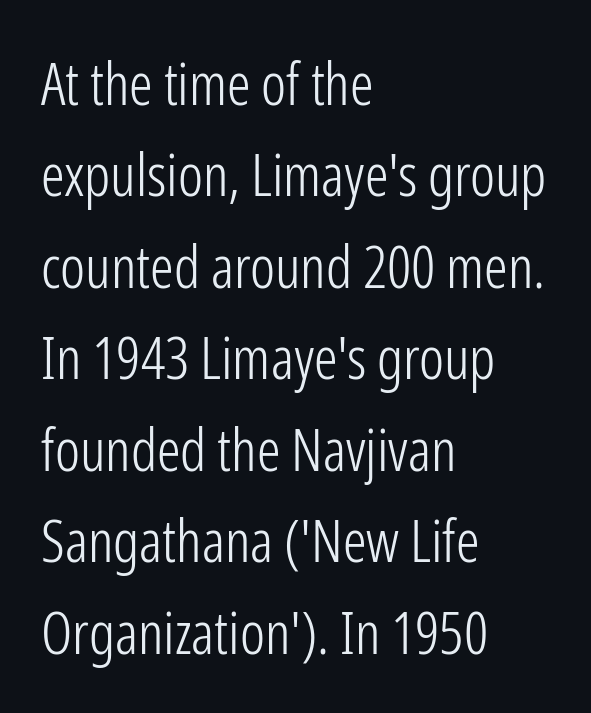
The foot of each line stays bare and open. The specimen reads as upright at a glance. The letters advance in unequal steps, a hallmark of proportional type. Summary of vertical rhythm: regular, with standard interline spacing.
